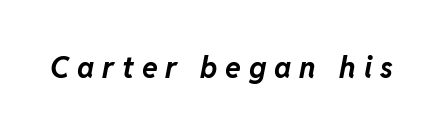
{"italic": "yes", "lean": "right", "slant_degrees": 11, "bold": "yes", "weight": "bold", "width": "normal", "stroke_contrast": "low", "x_height": "medium", "monospaced": "no", "underline": "no", "letter_spacing": "wide", "letter_spacing_em": 0.27, "glyph_px": 29}
